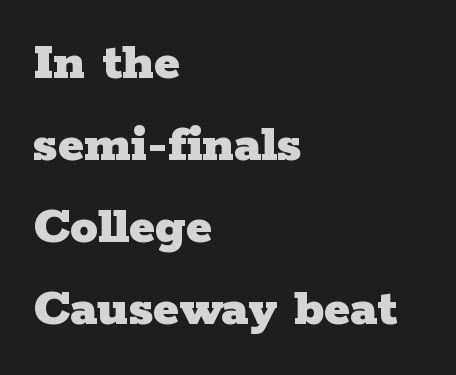
The image shows 55 px heavy, wide serif type, upright; set left-aligned, normal line spacing (1.49x), normal letter spacing, not underlined; low stroke contrast and a medium x-height.
